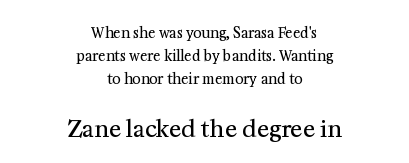
The image shows 23 px text type, upright; set centered, normal line spacing (1.65x), normal letter spacing, not underlined; the second (bottom) block is 1.64x larger.
